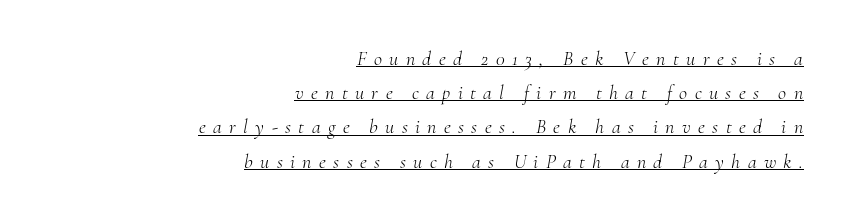
Q: Is the text bold? A: No.
Q: Is the text italic (slanted)? A: Yes, it leans right by about 10 degrees.
Q: Is the text underlined? A: Yes.
Q: How is the paragraph aligned? A: Right-aligned.
Q: Is the spacing between letters normal or unusually wide? A: Unusually wide.
